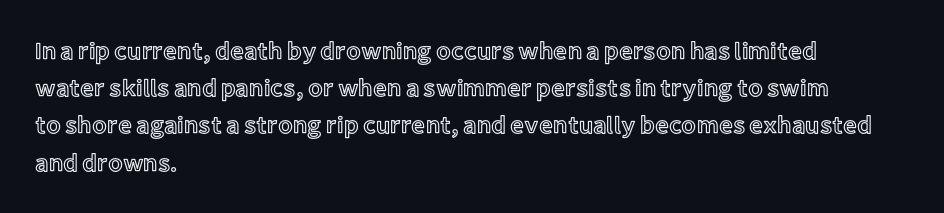
Interline gaps are of average width in this sample. The letters stand upright; this is a roman face. The face used here is rendered with its standard letterfit. Leftover space on each line is placed entirely after the last word. Beneath every word, the page is bare.
